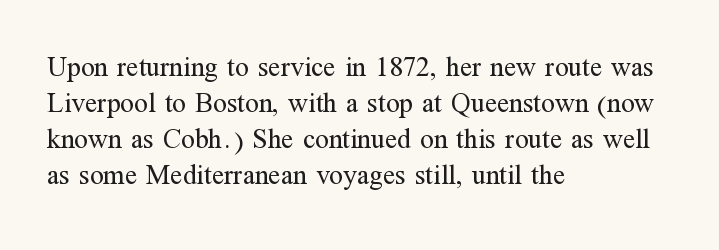
The image shows 28 px regular-weight serif type, upright; set left-aligned, normal line spacing (1.28x), normal letter spacing, not underlined; medium stroke contrast and a medium x-height.
